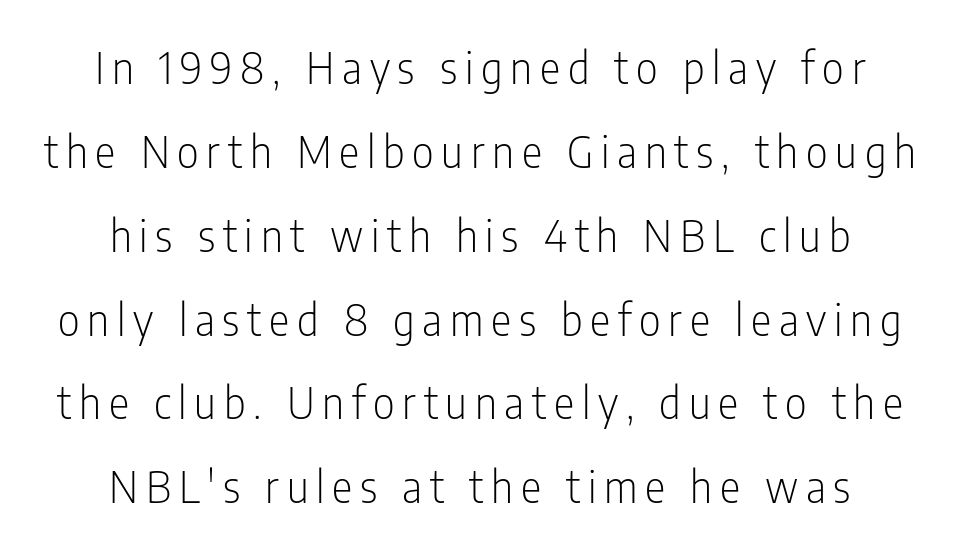
Is the stroke heavy? The answer is a plain regular-or-lighter. Rows of type keep a wide berth in the vertical direction. Italic? Not at all — the glyphs are vertical. Stroke terminals: plain, sans-serif.
